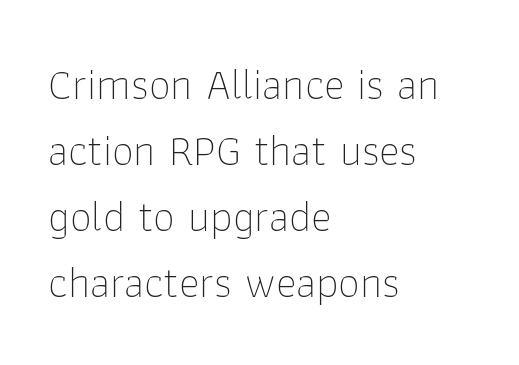
{"serif": "no", "italic": "no", "bold": "no", "weight": "thin", "width": "normal", "stroke_contrast": "low", "x_height": "medium", "monospaced": "no", "underline": "no", "align": "left", "line_spacing": "normal", "line_spacing_ratio": 1.5, "letter_spacing": "normal", "letter_spacing_em": 0.0, "glyph_px": 44}
